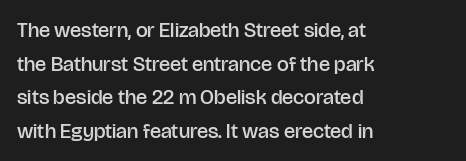
{"italic": "no", "bold": "semi", "underline": "no", "align": "left", "line_spacing": "normal", "line_spacing_ratio": 1.6, "letter_spacing": "normal", "letter_spacing_em": 0.0, "glyph_px": 21}
